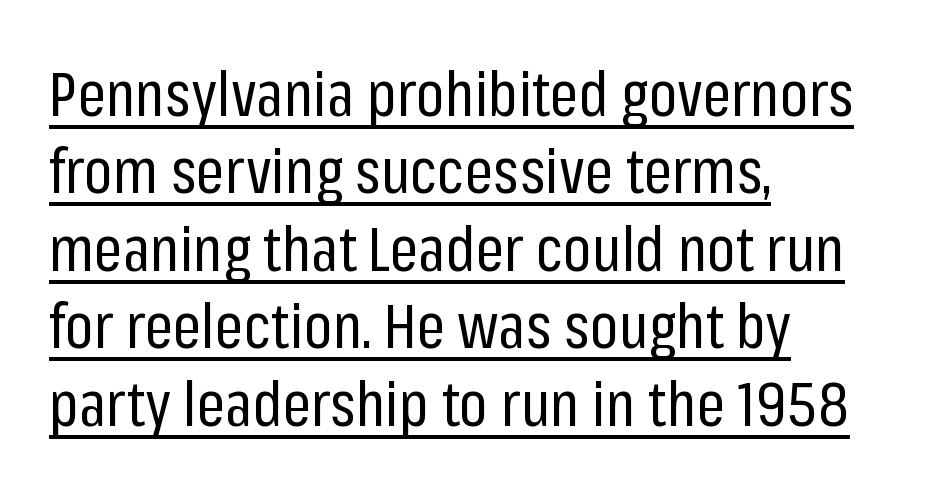
{"serif": "no", "italic": "no", "bold": "no", "weight": "regular", "width": "condensed", "stroke_contrast": "low", "x_height": "medium", "monospaced": "no", "underline": "yes", "align": "left", "line_spacing": "normal", "line_spacing_ratio": 1.25, "letter_spacing": "normal", "letter_spacing_em": 0.0, "glyph_px": 62}
